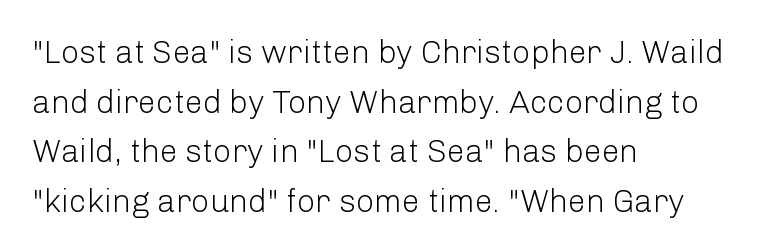
Does the type have serifs? No, each stem ends abruptly. Stroke thickness stays within the range of a standard reading face or lighter. Spacing verdict: proportional, widths tailored to each character. Rule under the text: the space is simply empty.
